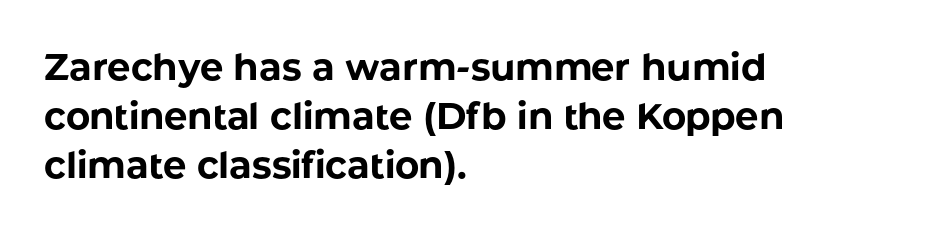
No italicization has been applied; the sample stays upright. What kind of face is this? One without serifs — a sans. Each glyph is drawn with heavy, bold strokes. Baseline-to-baseline distance is the conventional proportion of letter height. The zone under the glyphs is completely vacant.
